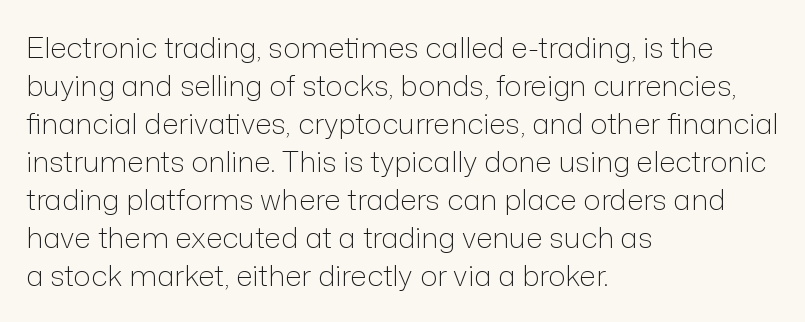
The image shows 29 px light sans-serif type, upright; set left-aligned, normal line spacing (1.31x), normal letter spacing, not underlined; low stroke contrast and a medium x-height.
